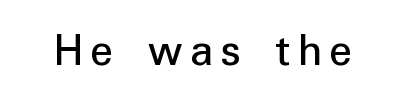
{"serif": "no", "italic": "no", "bold": "no", "weight": "regular", "width": "normal", "stroke_contrast": "low", "x_height": "medium", "monospaced": "no", "underline": "no", "glyph_px": 48}
